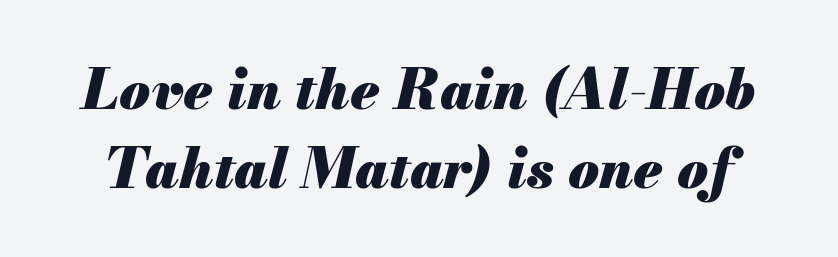
Q: Is the text bold? A: Yes.
Q: Is the text italic (slanted)? A: Yes, it leans right by about 13 degrees.
Q: Is the text underlined? A: No.
Q: Is the spacing between letters normal or unusually wide? A: Normal.
Q: Is the spacing between lines tight, normal or loose? A: Normal.
Q: Width (condensed, normal, or wide)? A: Normal.
Q: Stroke contrast? A: Medium.
Q: x-height? A: Small.
Q: Monospaced? A: No.
